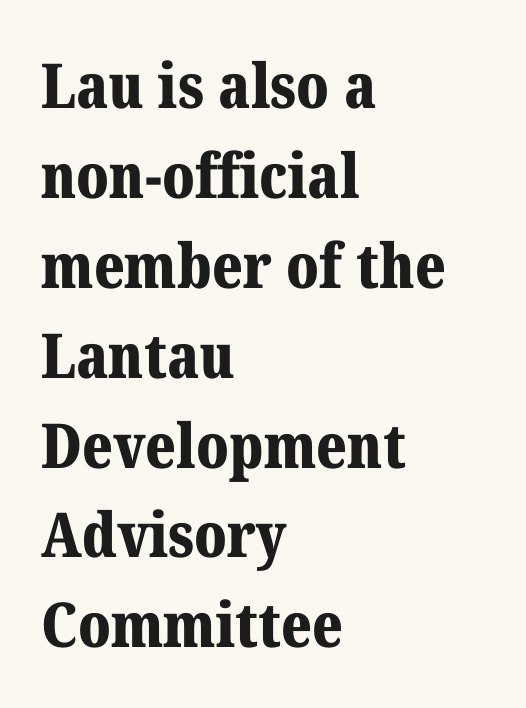
{"serif": "yes", "italic": "no", "bold": "yes", "weight": "bold", "width": "normal", "stroke_contrast": "medium", "x_height": "medium", "monospaced": "no", "underline": "no", "align": "left", "line_spacing": "normal", "line_spacing_ratio": 1.45, "letter_spacing": "normal", "letter_spacing_em": 0.0, "glyph_px": 62}
